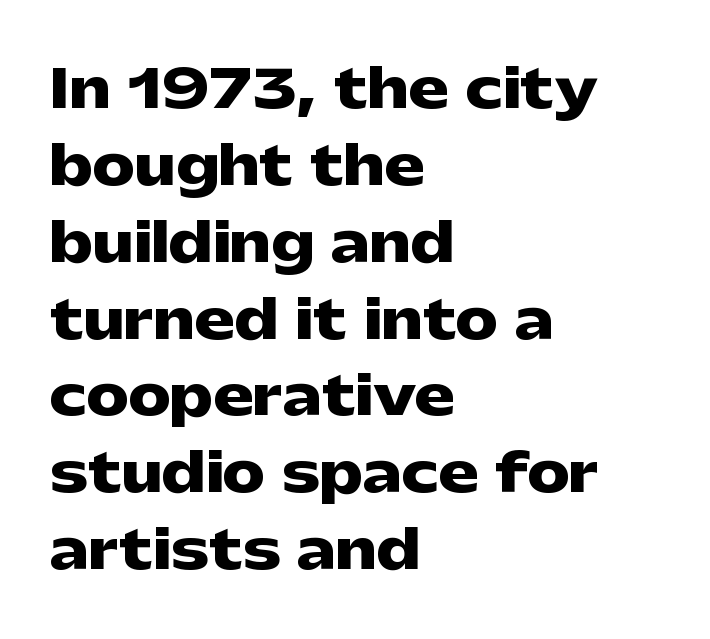
{"serif": "no", "italic": "no", "bold": "yes", "weight": "heavy", "width": "wide", "stroke_contrast": "low", "x_height": "medium", "monospaced": "no", "underline": "no", "align": "left", "line_spacing": "normal", "line_spacing_ratio": 1.45, "letter_spacing": "normal", "letter_spacing_em": 0.0, "glyph_px": 53}
